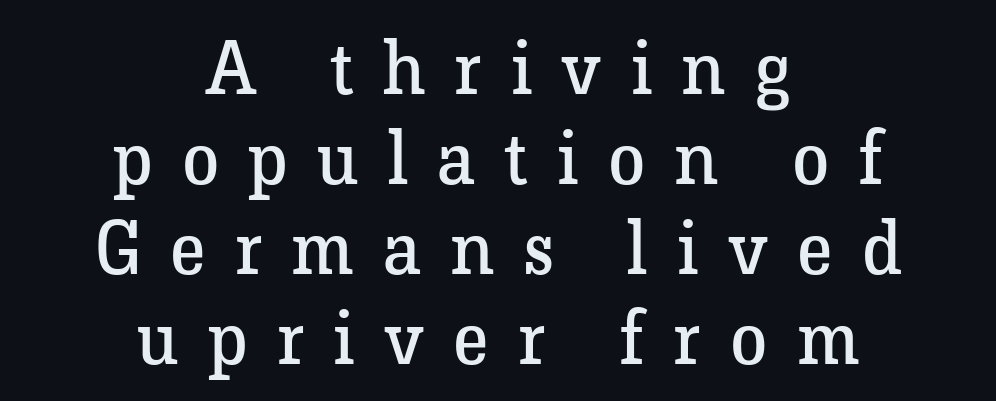
{"serif": "yes", "italic": "no", "bold": "no", "weight": "regular", "width": "normal", "stroke_contrast": "low", "x_height": "medium", "monospaced": "no", "underline": "no", "align": "center", "line_spacing_ratio": 1.2, "letter_spacing": "wide", "letter_spacing_em": 0.39, "glyph_px": 75}
